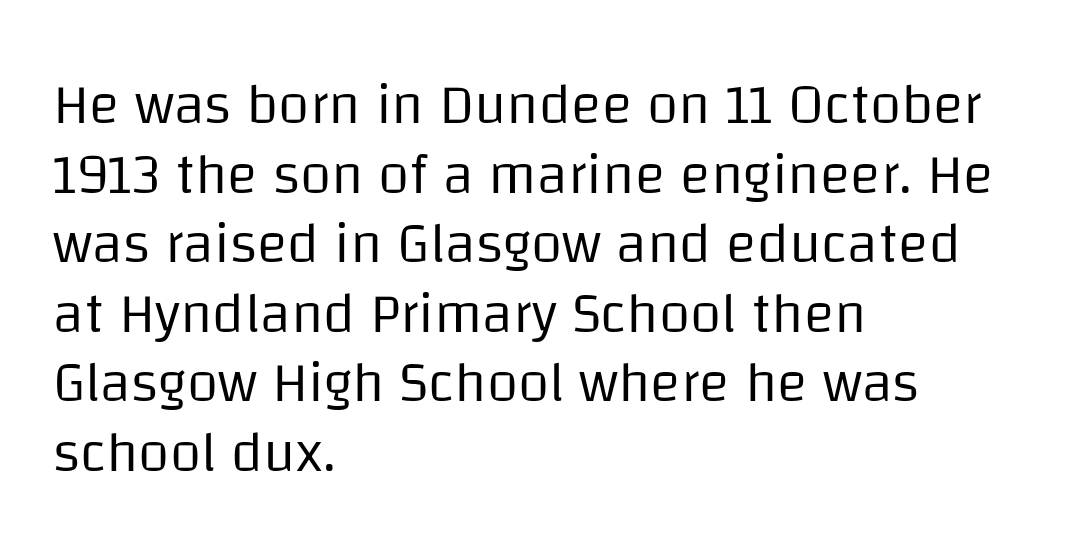
No extra tracking has been applied to these lines. Underlining? Definitely not there. A typesetter would call this proportional, since set widths differ per character. Classification — sans serif.
